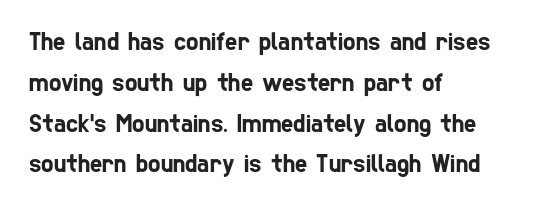
Q: Is the text underlined? A: No.
Q: How is the paragraph aligned? A: Left-aligned.
Q: Is the spacing between letters normal or unusually wide? A: Normal.
Q: Is the spacing between lines tight, normal or loose? A: Normal.
